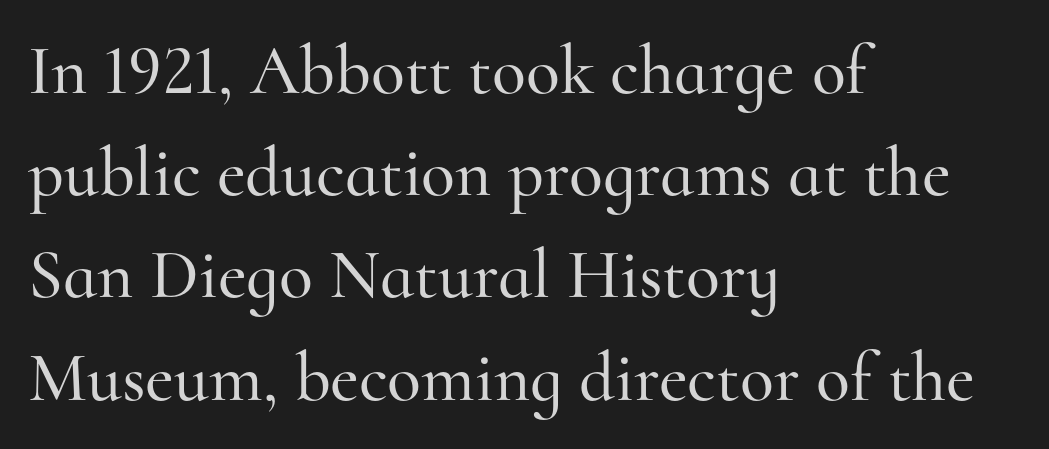
The image shows 70 px serif type, upright; set left-aligned, normal line spacing (1.46x), normal letter spacing, not underlined; high stroke contrast and a small x-height.
